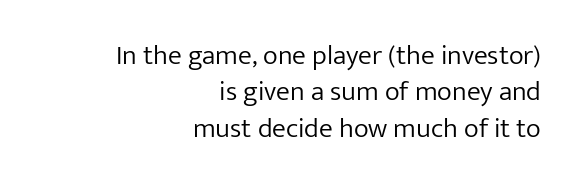
{"serif": "no", "italic": "no", "bold": "no", "weight": "light", "width": "normal", "stroke_contrast": "low", "x_height": "medium", "monospaced": "no", "underline": "no", "align": "right", "line_spacing": "normal", "line_spacing_ratio": 1.3, "letter_spacing": "normal", "letter_spacing_em": 0.0, "glyph_px": 28}
